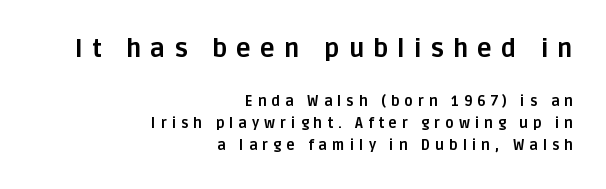
The letters in the upper block stand taller than those in the block below. Each new line begins a customary step beneath the previous one. A flush-right, rag-left setting is used for this passage. You could only call the tracking loose — the letters float apart. Beneath every word, the page is bare.
